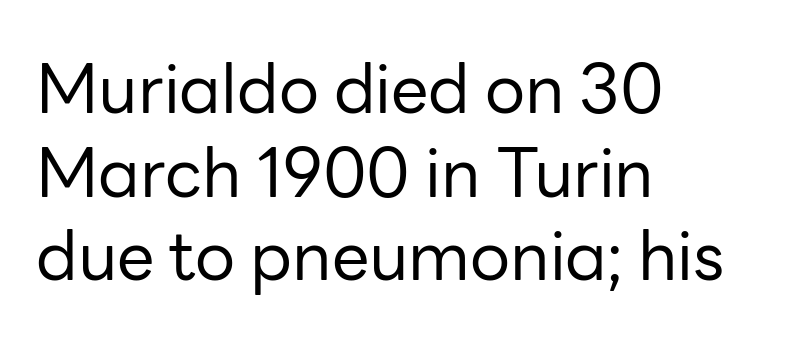
{"serif": "no", "italic": "no", "bold": "no", "weight": "regular", "width": "normal", "stroke_contrast": "low", "x_height": "medium", "monospaced": "no", "underline": "no", "align": "left", "line_spacing": "normal", "line_spacing_ratio": 1.25, "letter_spacing": "normal", "letter_spacing_em": 0.0, "glyph_px": 67}
